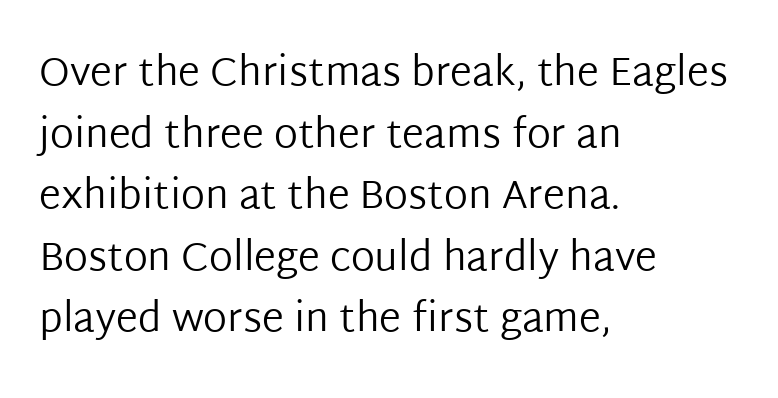
The image shows 40 px regular-weight sans-serif type, upright; set left-aligned, normal line spacing (1.54x), normal letter spacing, not underlined; low stroke contrast and a medium x-height.
